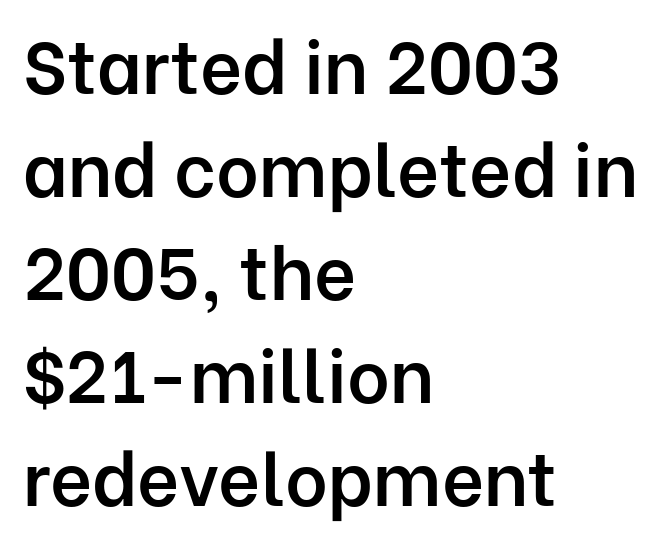
Character widths vary here, with narrow letters taking less room than wide ones. The rendering uses a moderate line-height, typical for paragraphs. The area under the type is left untouched. The type sits square on the baseline with zero lean. Note: no serifs on the glyphs. Firm but not heavy-handed strokes: this text is semibold.
